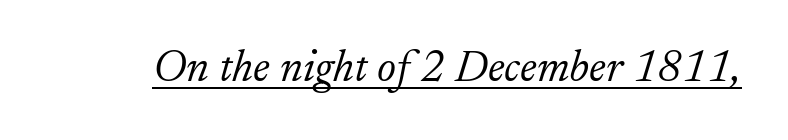
{"serif": "yes", "italic": "yes", "lean": "right", "slant_degrees": 17, "bold": "no", "weight": "light", "width": "normal", "stroke_contrast": "low", "x_height": "small", "monospaced": "no", "underline": "yes", "letter_spacing": "normal", "letter_spacing_em": 0.0, "glyph_px": 45}
